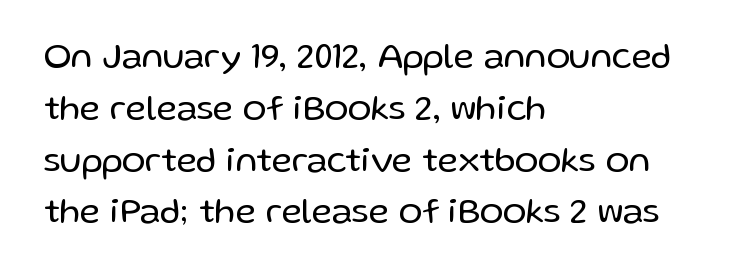
Q: Is the text bold? A: No.
Q: Is the text italic (slanted)? A: No, it is upright.
Q: Is the typeface a serif or a sans-serif typeface? A: Sans-serif.
Q: Is the text underlined? A: No.
Q: How is the paragraph aligned? A: Left-aligned.
Q: Is the spacing between letters normal or unusually wide? A: Normal.
Q: Is the spacing between lines tight, normal or loose? A: Normal.
Q: Width (condensed, normal, or wide)? A: Normal.
Q: Stroke contrast? A: Low.
Q: x-height? A: Medium.
Q: Monospaced? A: No.
